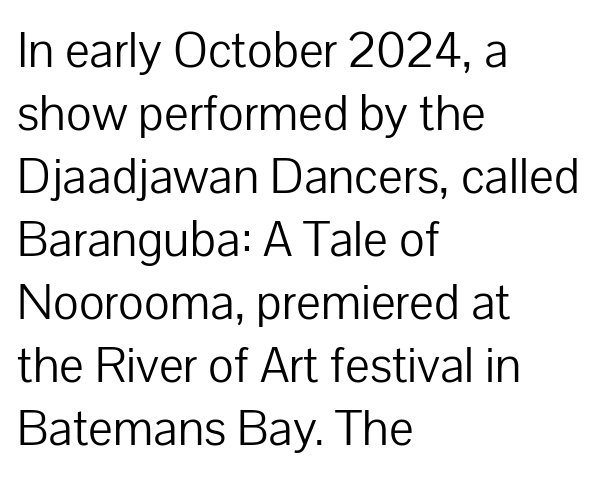
{"serif": "no", "italic": "no", "bold": "no", "weight": "light", "width": "normal", "stroke_contrast": "low", "x_height": "medium", "monospaced": "no", "underline": "no", "align": "left", "line_spacing_ratio": 1.21, "letter_spacing": "normal", "letter_spacing_em": 0.0, "glyph_px": 52}
